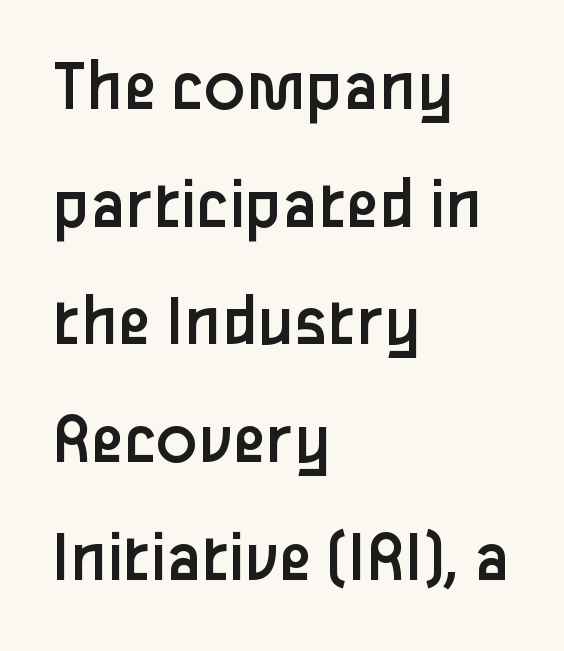
Tall strokes in this sample are plumb rather than angled. A bare baseline throughout the passage. The font family rendered here belongs to the sans-serif group. Students, note that the glyphs here touch the page at normal intervals.
